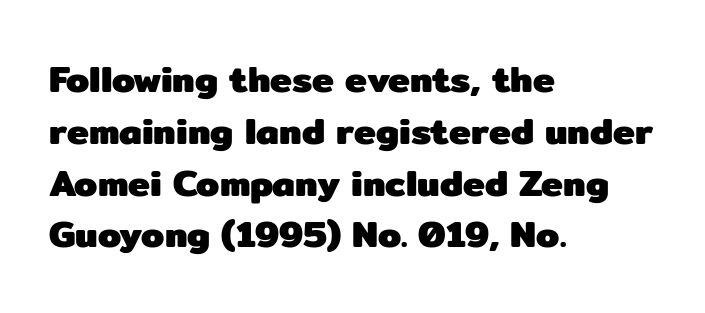
Q: Is the text bold? A: Yes.
Q: Is the text italic (slanted)? A: No, it is upright.
Q: Is the typeface a serif or a sans-serif typeface? A: Sans-serif.
Q: Is the text underlined? A: No.
Q: How is the paragraph aligned? A: Left-aligned.
Q: Is the spacing between letters normal or unusually wide? A: Normal.
Q: Is the spacing between lines tight, normal or loose? A: Normal.
Q: Width (condensed, normal, or wide)? A: Normal.
Q: Stroke contrast? A: Low.
Q: x-height? A: Medium.
Q: Monospaced? A: No.
